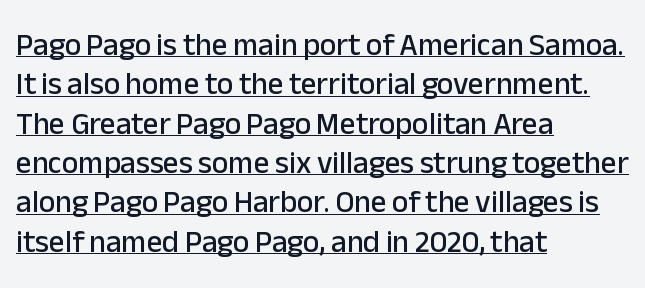
The passage shown is typeset with a sans-serif family. Inter-character spacing is left at the font's built-in metrics. This sample uses an upright cut, with every glyph sitting square on the baseline. Visually the block forms a straight wall on the left and a jagged coastline on the right. Each new line begins a customary step beneath the previous one. Underlined type.
